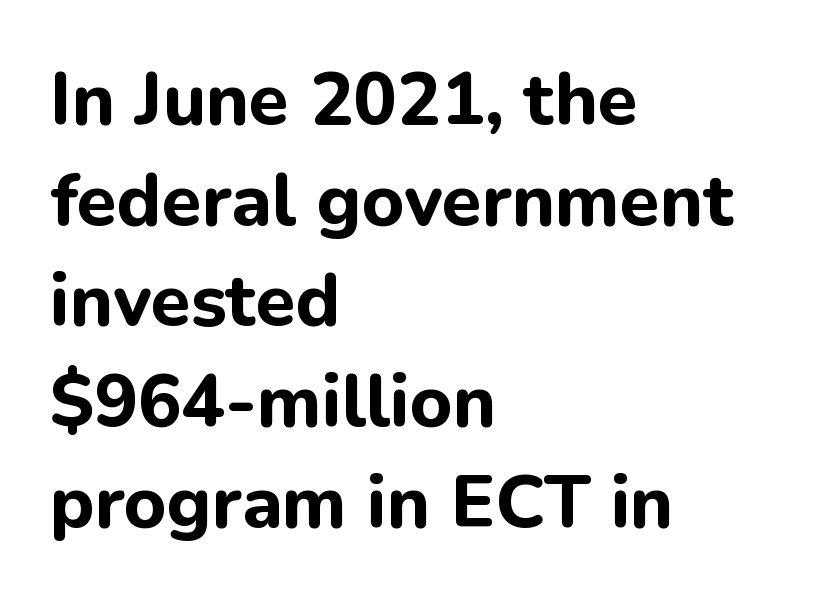
Between one letter and the next there's only the usual sliver of space. Tall strokes in this sample are plumb rather than angled. The characters display no serif detailing; their extremities are plain. Look at the stroke-to-counter ratio: heavy, a bold. Has an underline been added? It has not. Successive baselines arrive at the customary interval.
